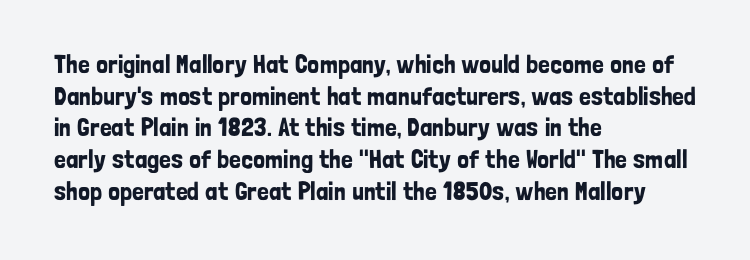
{"italic": "no", "underline": "no", "align": "left", "line_spacing_ratio": 1.22, "letter_spacing": "normal", "letter_spacing_em": 0.0, "glyph_px": 26}
